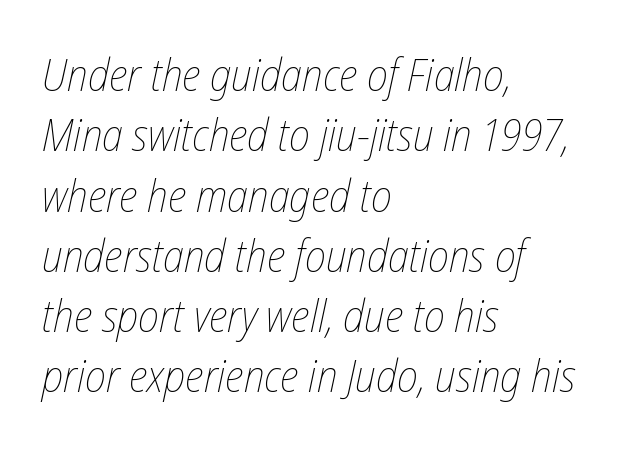
Do the characters align in a grid? No, the font is proportional. These lines stack with their left ends in a neat column. Is there much room between lines? A standard amount, neither cramped nor airy. Check the space under the baseline: it is left empty.
